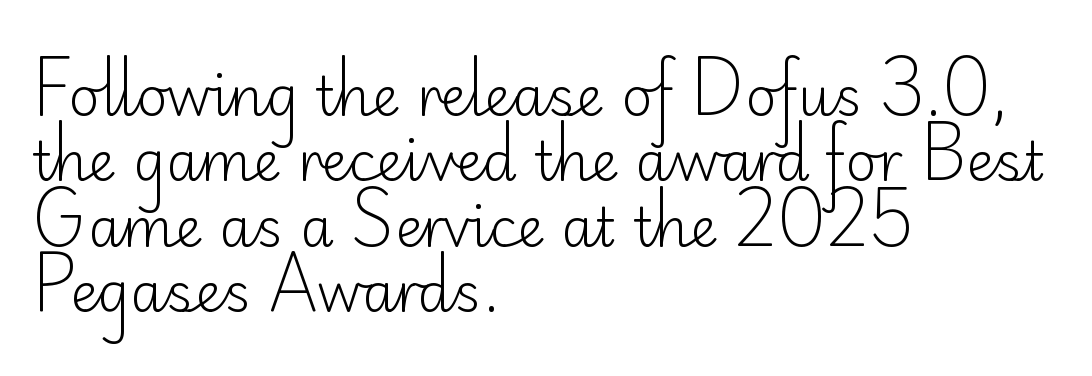
The image shows 54 px light sans-serif type, upright; set left-aligned, line spacing 1.21x, normal letter spacing, not underlined; low stroke contrast and a small x-height.
